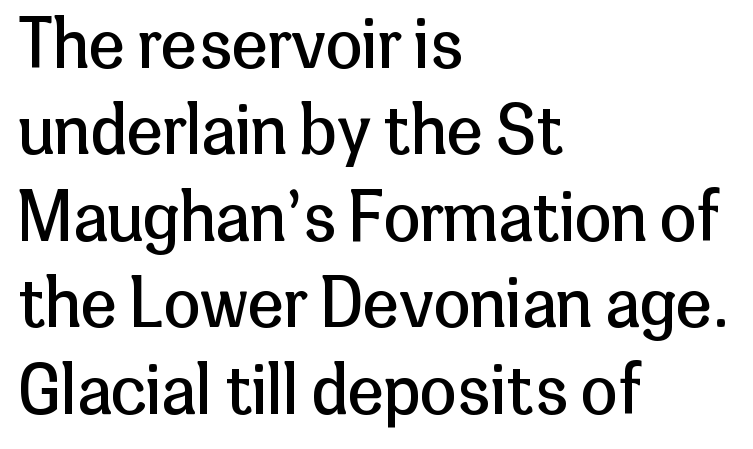
{"serif": "no", "italic": "no", "bold": "no", "weight": "regular", "width": "normal", "stroke_contrast": "low", "x_height": "medium", "monospaced": "no", "underline": "no", "align": "left", "line_spacing": "normal", "line_spacing_ratio": 1.31, "letter_spacing": "normal", "letter_spacing_em": 0.0, "glyph_px": 66}
